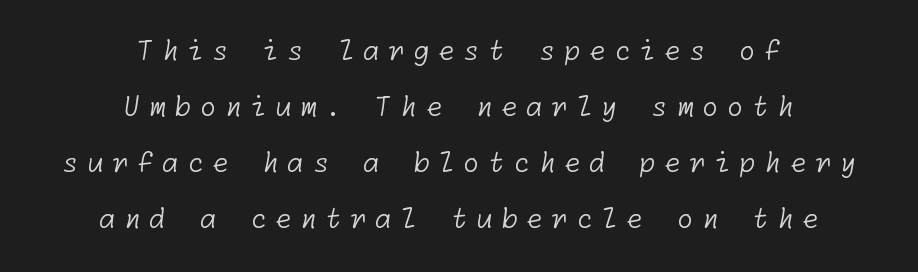
Short and long lines alike share a common midpoint. A typesetter would call this heavily tracked-out type. Weight class: somewhere from thin through regular. The space directly below the letters is spotless. If you measured baseline to baseline, you'd find a long distance.
